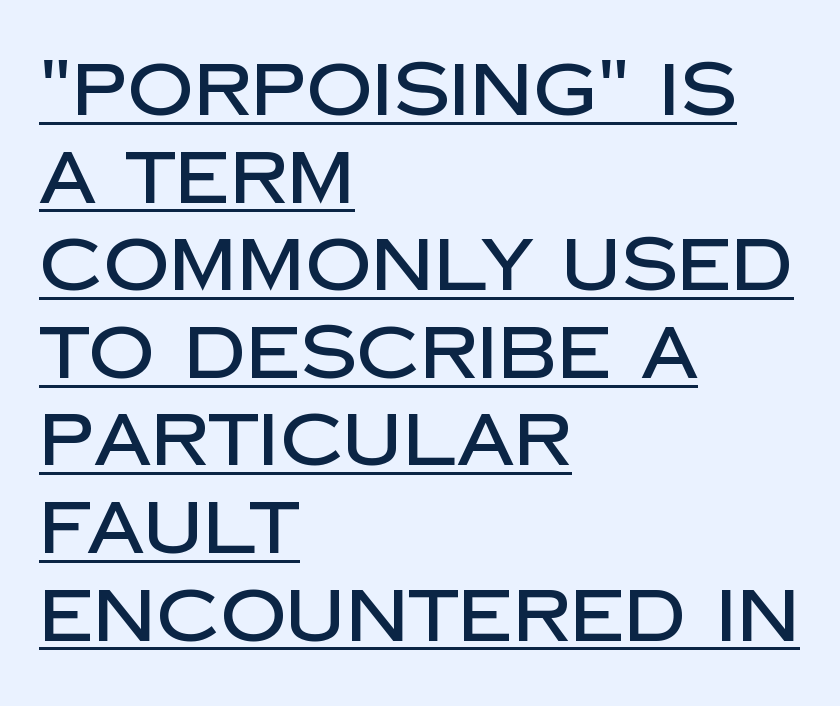
The image shows 73 px sans-serif type, upright; set left-aligned, line spacing 1.2x, normal letter spacing, underlined; low stroke contrast and a large x-height.
